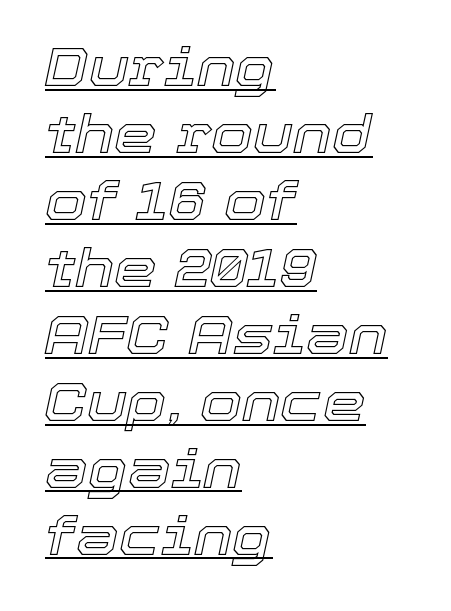
{"italic": "yes", "lean": "right", "slant_degrees": 12, "width": "normal", "x_height": "medium", "monospaced": "no", "underline": "yes", "align": "left", "line_spacing_ratio": 1.24, "letter_spacing": "normal", "letter_spacing_em": 0.0, "glyph_px": 54}
